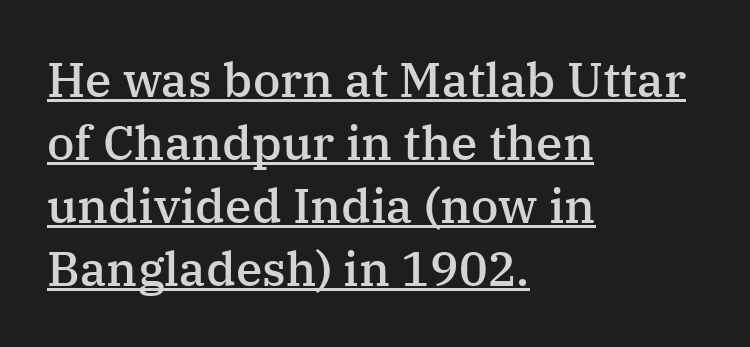
The image shows 48 px semibold serif type, upright; set left-aligned, normal line spacing (1.31x), normal letter spacing, underlined; medium stroke contrast and a medium x-height.
